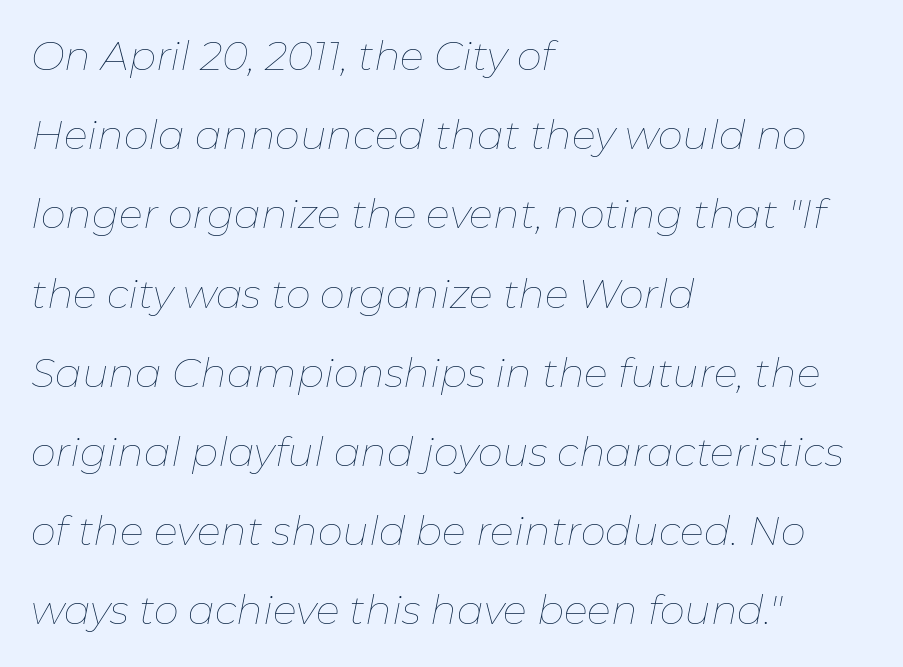
Q: Is the text bold? A: No.
Q: Is the text italic (slanted)? A: Yes, it leans right by about 11 degrees.
Q: Is the text underlined? A: No.
Q: How is the paragraph aligned? A: Left-aligned.
Q: Is the spacing between letters normal or unusually wide? A: Normal.
Q: Is the spacing between lines tight, normal or loose? A: Loose.
Q: Width (condensed, normal, or wide)? A: Normal.
Q: Stroke contrast? A: Low.
Q: x-height? A: Medium.
Q: Monospaced? A: No.
